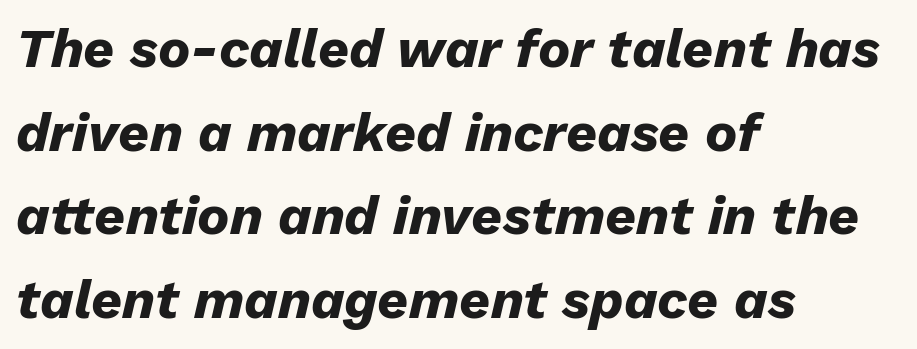
Clear beneath every line of the passage. Is the letter spacing exaggerated? No — it looks like the ordinary default. You could not count columns in this text — the font is proportionally spaced. What's the leading like? Ordinary, nothing unusual. Italic: yes, the glyphs are oblique. This sample is left-justified, so line endings fall wherever the words run out.
